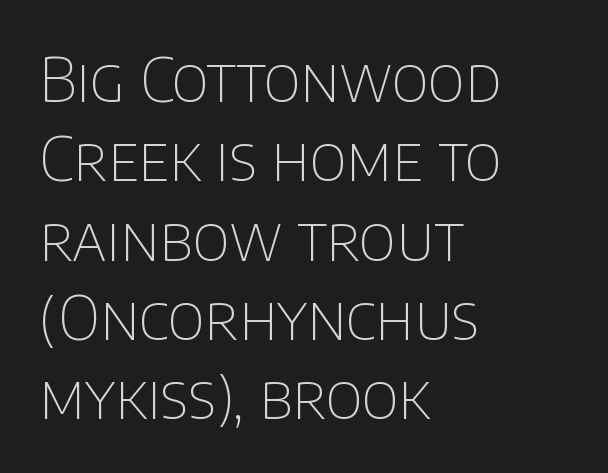
Q: Is the text bold? A: No.
Q: Is the text italic (slanted)? A: No, it is upright.
Q: Is the typeface a serif or a sans-serif typeface? A: Sans-serif.
Q: Is the text underlined? A: No.
Q: How is the paragraph aligned? A: Left-aligned.
Q: Is the spacing between letters normal or unusually wide? A: Normal.
Q: Is the spacing between lines tight, normal or loose? A: Normal.
Q: Width (condensed, normal, or wide)? A: Normal.
Q: Stroke contrast? A: Low.
Q: x-height? A: Large.
Q: Monospaced? A: No.
